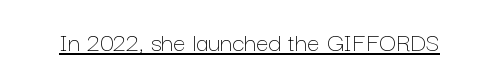
The weight would be labelled regular, book, light, or lighter still. The string is rendered with underlining switched on. The rendering uses natural spacing where letterforms have individual widths. There is no visible air inserted between adjacent glyphs. The lettering holds an erect, upright posture throughout.
